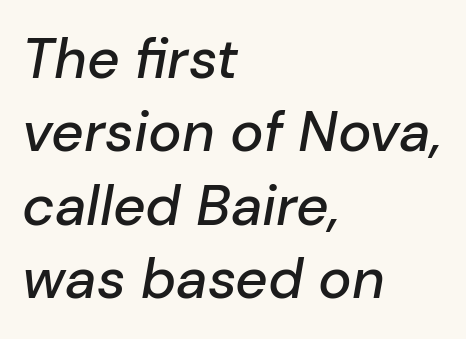
The image shows 56 px text type, italic (leaning right); set left-aligned, normal line spacing (1.31x), normal letter spacing, not underlined; low stroke contrast and a medium x-height.
